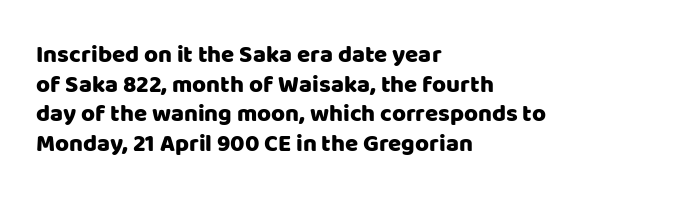
The image shows 24 px text type, upright; set left-aligned, line spacing 1.23x, normal letter spacing, not underlined.
